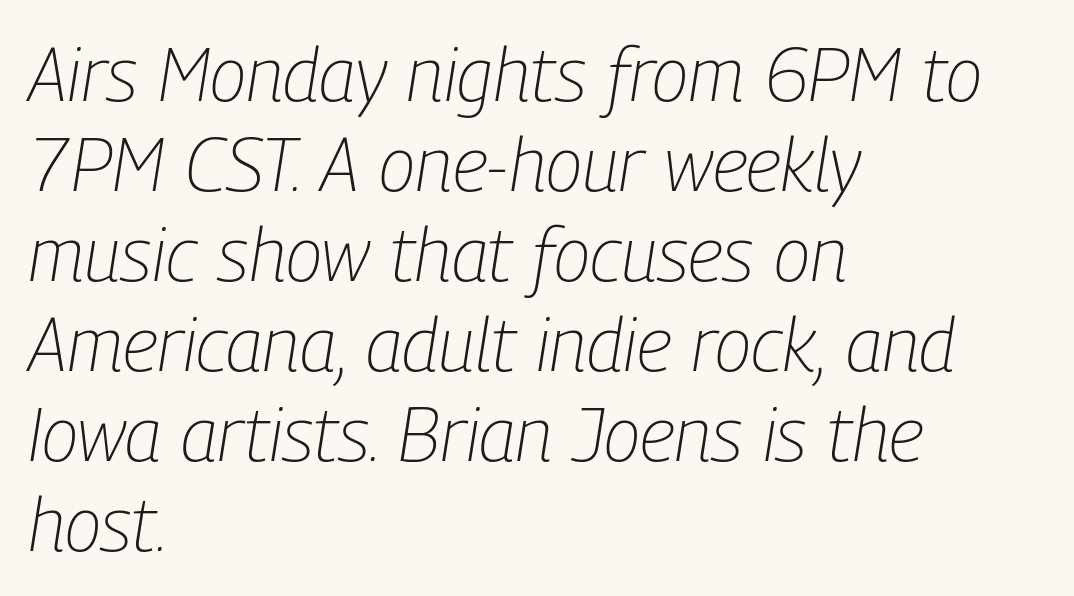
{"italic": "yes", "lean": "right", "slant_degrees": 9, "bold": "no", "weight": "light", "width": "condensed", "stroke_contrast": "low", "x_height": "medium", "monospaced": "no", "underline": "no", "align": "left", "line_spacing_ratio": 1.2, "letter_spacing": "normal", "letter_spacing_em": 0.0, "glyph_px": 75}
